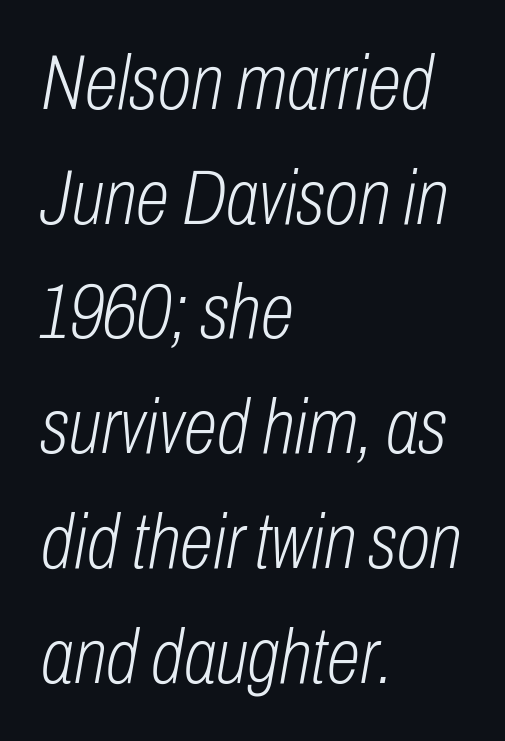
The letterforms sit shoulder to shoulder at normal distance. Notice how the stems are inclined rather than vertical — that's the hallmark of italics. Rule under the text: the space is simply empty. Reading down the block, your eye returns to a fixed left position each line. This is not heavy type; no bold has been used. Varying glyph widths throughout — classic text-font behaviour.
